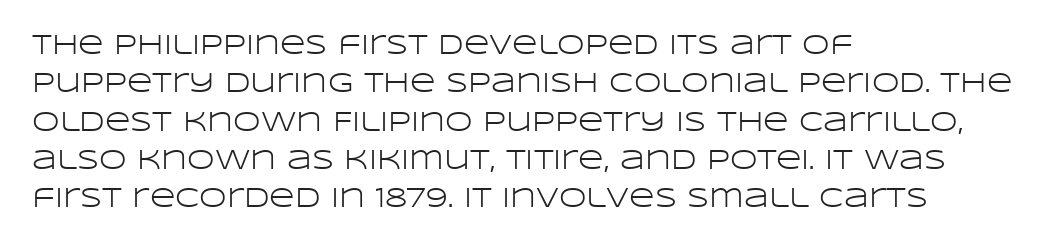
The image shows 28 px light, wide sans-serif type, upright; set left-aligned, normal line spacing (1.37x), normal letter spacing, not underlined; low stroke contrast and a large x-height.
